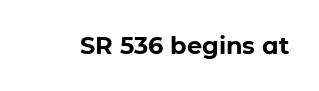
Q: Is the text bold? A: Yes.
Q: Is the text italic (slanted)? A: No, it is upright.
Q: Is the text underlined? A: No.
Q: Is the spacing between letters normal or unusually wide? A: Normal.
